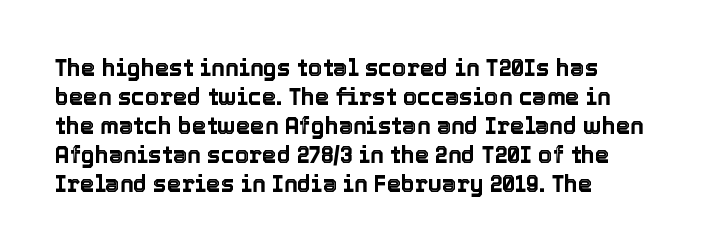
Posture: straight, roman, zero tilt. The passage shown is not underscored anywhere. The rendering anchors every line to the left-hand side. The gaps between neighbouring characters are ordinary and unremarkable.
